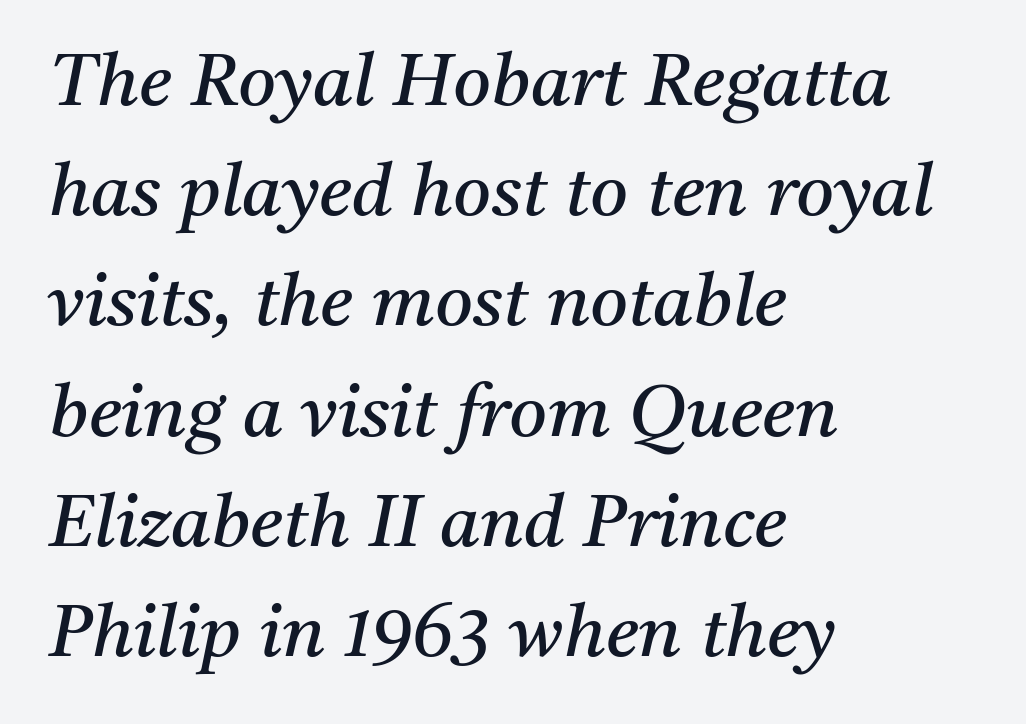
Q: Is the text bold? A: No.
Q: Is the text italic (slanted)? A: Yes, it leans right by about 11 degrees.
Q: Is the typeface a serif or a sans-serif typeface? A: Serif.
Q: Is the text underlined? A: No.
Q: How is the paragraph aligned? A: Left-aligned.
Q: Is the spacing between letters normal or unusually wide? A: Normal.
Q: Is the spacing between lines tight, normal or loose? A: Normal.
Q: Width (condensed, normal, or wide)? A: Normal.
Q: Stroke contrast? A: Medium.
Q: x-height? A: Medium.
Q: Monospaced? A: No.
